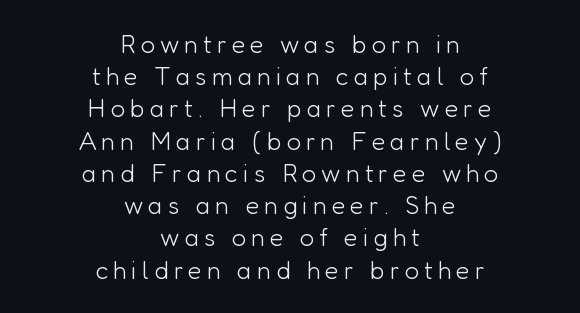
The image shows 25 px text type, upright; set centered, normal line spacing (1.29x), unusually wide letter spacing (+0.2 em), not underlined.
